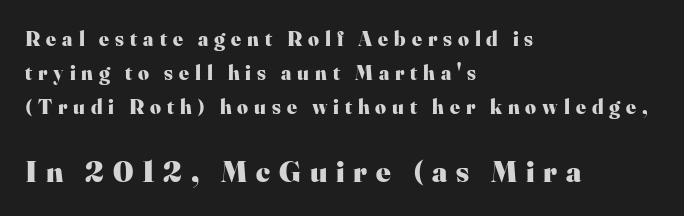
The letters advance in unequal steps, a hallmark of proportional type. The letters stand straight up with perfectly vertical stems. Lines of text with bare space underneath. In terms of letterspacing, this is a distinctly airy, spread setting.
